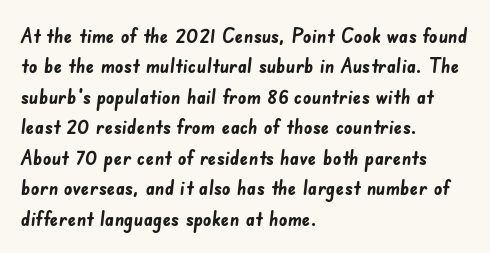
Q: Is the text bold? A: Yes.
Q: Is the text underlined? A: No.
Q: How is the paragraph aligned? A: Left-aligned.
Q: Is the spacing between letters normal or unusually wide? A: Normal.
Q: Is the spacing between lines tight, normal or loose? A: Normal.
